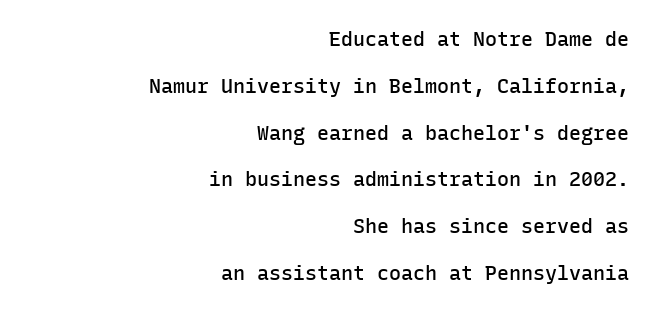
Q: Is the text bold? A: Semi-bold.
Q: Is the text italic (slanted)? A: No, it is upright.
Q: Is the text underlined? A: No.
Q: How is the paragraph aligned? A: Right-aligned.
Q: Is the spacing between letters normal or unusually wide? A: Normal.
Q: Is the spacing between lines tight, normal or loose? A: Loose.
